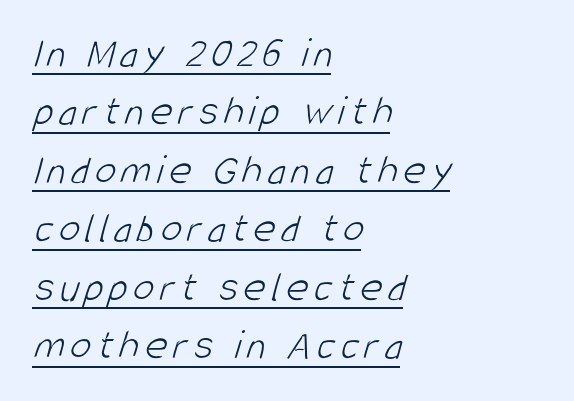
The image shows 43 px light, condensed sans-serif type; set left-aligned, normal line spacing (1.36x), underlined; low stroke contrast and a large x-height.
